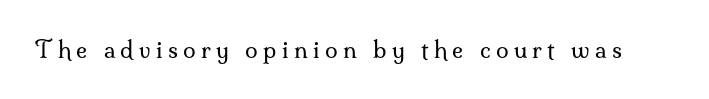
{"italic": "no", "bold": "no", "underline": "no", "letter_spacing": "wide", "letter_spacing_em": 0.23, "glyph_px": 23}
